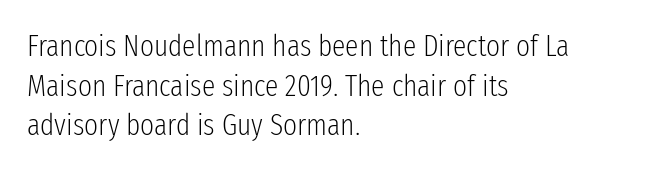
The image shows 30 px light, condensed sans-serif type, upright; set left-aligned, normal line spacing (1.32x), normal letter spacing, not underlined; low stroke contrast and a medium x-height.
